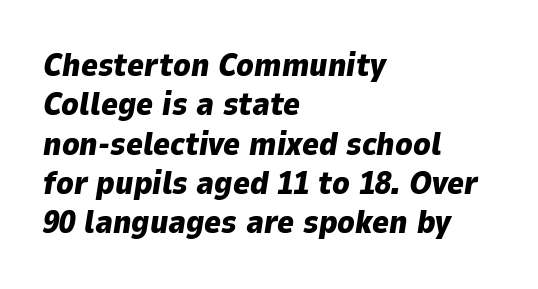
Each letter keeps its own natural width here, so spacing adapts to shape. Stroke thickness is high; the sample reads as a true bold. A typesetter would call this zero additional tracking. Compared with a centered layout, this one pins lines to the left instead. Posture: slanted.
